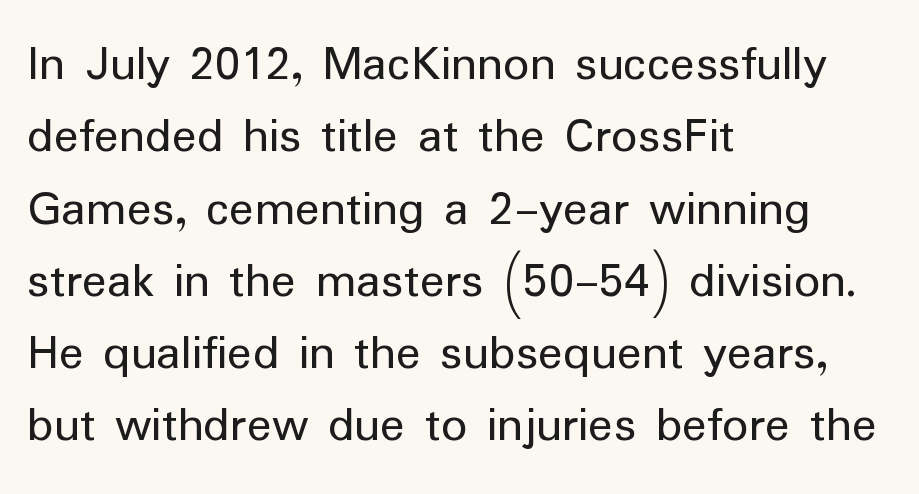
Q: Is the text bold? A: No.
Q: Is the text italic (slanted)? A: No, it is upright.
Q: Is the typeface a serif or a sans-serif typeface? A: Sans-serif.
Q: Is the text underlined? A: No.
Q: How is the paragraph aligned? A: Left-aligned.
Q: Is the spacing between letters normal or unusually wide? A: Normal.
Q: Is the spacing between lines tight, normal or loose? A: Normal.
Q: Width (condensed, normal, or wide)? A: Normal.
Q: Stroke contrast? A: Low.
Q: x-height? A: Medium.
Q: Monospaced? A: No.
